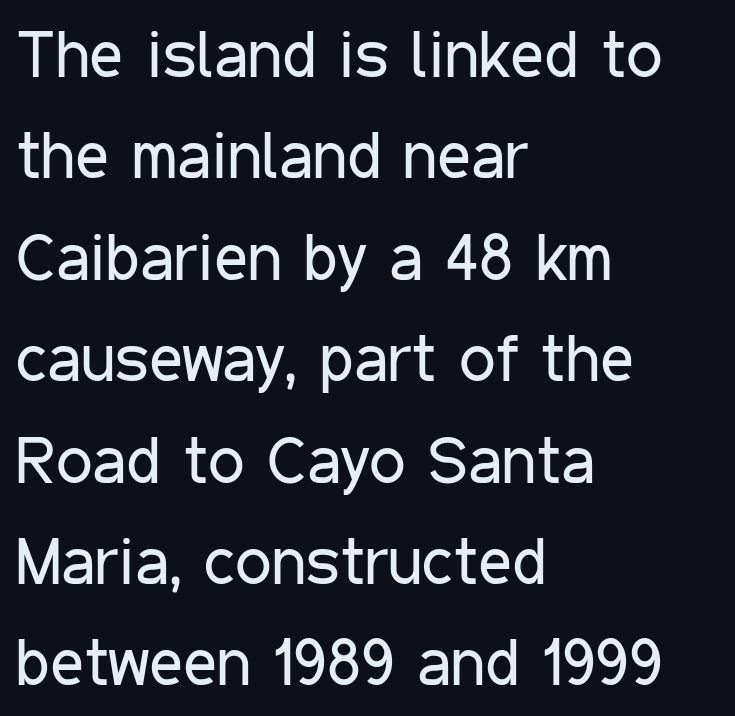
Q: Is the text bold? A: No.
Q: Is the text italic (slanted)? A: No, it is upright.
Q: Is the typeface a serif or a sans-serif typeface? A: Sans-serif.
Q: Is the text underlined? A: No.
Q: How is the paragraph aligned? A: Left-aligned.
Q: Is the spacing between letters normal or unusually wide? A: Normal.
Q: Is the spacing between lines tight, normal or loose? A: Normal.
Q: Width (condensed, normal, or wide)? A: Condensed.
Q: Stroke contrast? A: Low.
Q: x-height? A: Medium.
Q: Monospaced? A: No.
